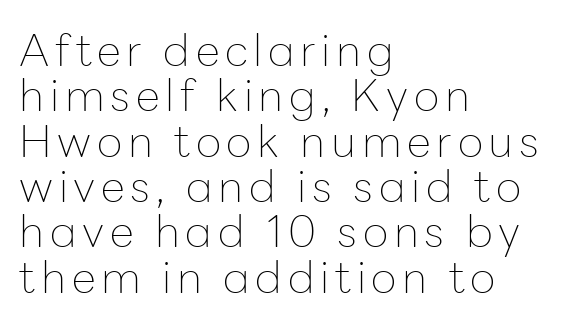
{"serif": "no", "italic": "no", "bold": "no", "weight": "thin", "width": "normal", "stroke_contrast": "low", "x_height": "medium", "monospaced": "no", "underline": "no", "align": "left", "line_spacing": "tight", "line_spacing_ratio": 1.03, "glyph_px": 44}
